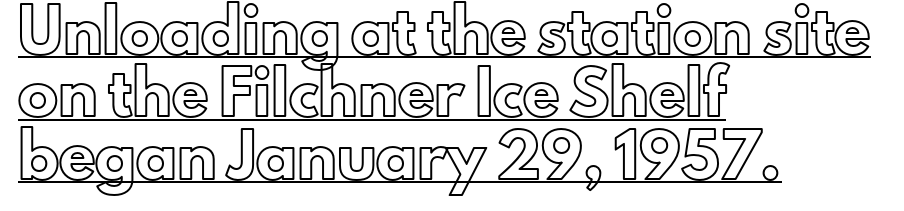
Caption: multi-line text, flush left, ragged right. Style check: upright. What decoration does the sample have? An underline. Is there much room between lines? A standard amount, neither cramped nor airy.
